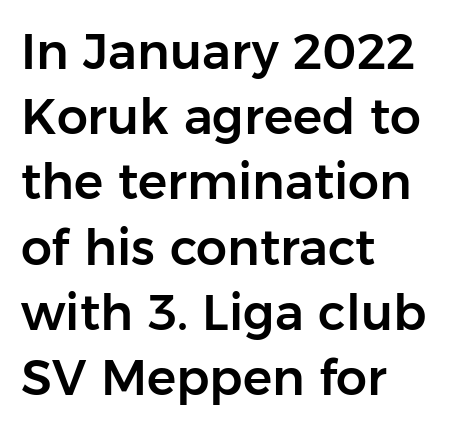
Q: Is the text italic (slanted)? A: No, it is upright.
Q: Is the typeface a serif or a sans-serif typeface? A: Sans-serif.
Q: Is the text underlined? A: No.
Q: How is the paragraph aligned? A: Left-aligned.
Q: Is the spacing between letters normal or unusually wide? A: Normal.
Q: Is the spacing between lines tight, normal or loose? A: Normal.
Q: Width (condensed, normal, or wide)? A: Normal.
Q: Stroke contrast? A: Low.
Q: x-height? A: Medium.
Q: Monospaced? A: No.
